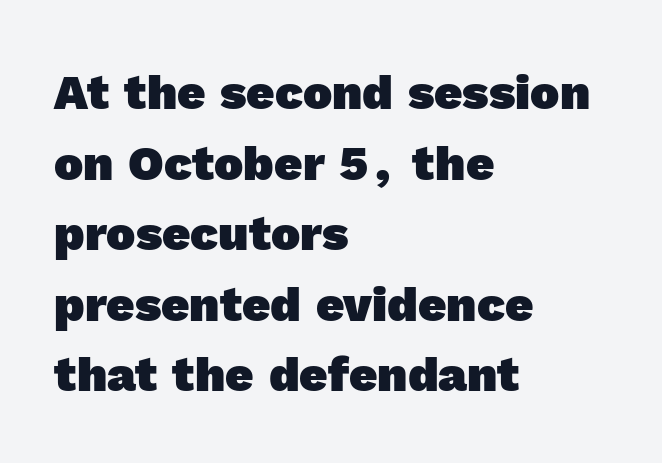
Q: Is the text bold? A: Yes.
Q: Is the typeface a serif or a sans-serif typeface? A: Sans-serif.
Q: Is the text underlined? A: No.
Q: How is the paragraph aligned? A: Left-aligned.
Q: Is the spacing between letters normal or unusually wide? A: Normal.
Q: Is the spacing between lines tight, normal or loose? A: Normal.
Q: Width (condensed, normal, or wide)? A: Normal.
Q: x-height? A: Medium.
Q: Monospaced? A: No.
